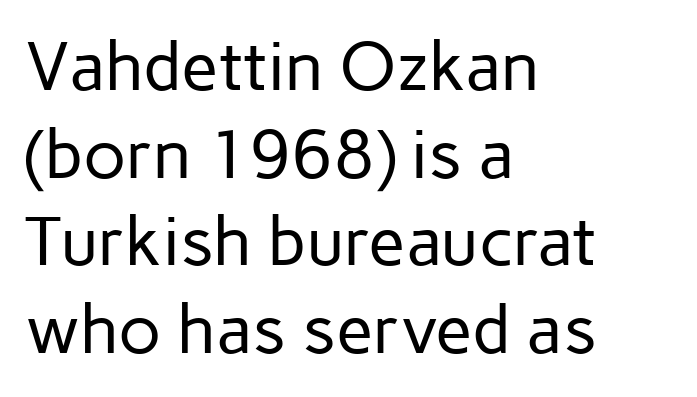
The image shows 68 px regular-weight sans-serif type, upright; set left-aligned, normal line spacing (1.29x), normal letter spacing, not underlined; low stroke contrast and a medium x-height.
